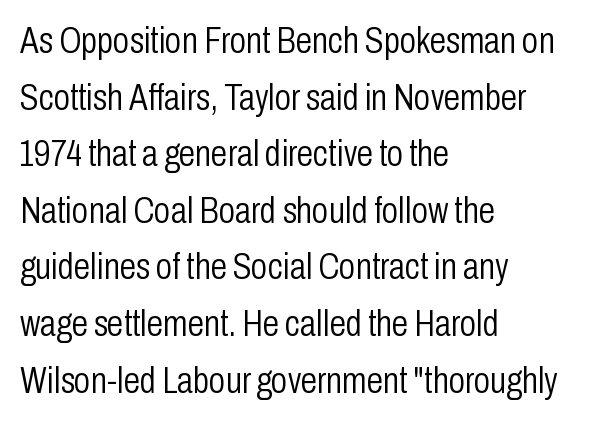
The letters advance in unequal steps, a hallmark of proportional type. Nothing unusual about the tracking: characters are spaced as the font intends. Nobody drew a line under any word here. A normal amount of white space separates one row of letters from the next. Tall strokes in this sample are plumb rather than angled. The face used here is a sans, in the tradition of grotesques and geometrics.
